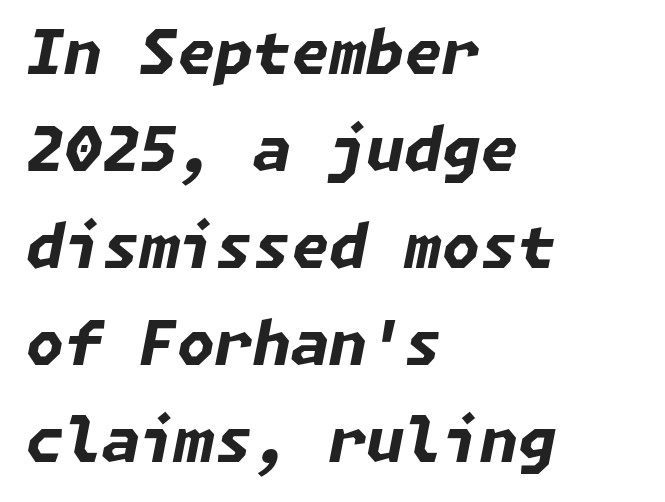
Q: Is the text bold? A: Yes.
Q: Is the text italic (slanted)? A: Yes, it leans right by about 11 degrees.
Q: Is the text underlined? A: No.
Q: How is the paragraph aligned? A: Left-aligned.
Q: Is the spacing between letters normal or unusually wide? A: Normal.
Q: Is the spacing between lines tight, normal or loose? A: Normal.
Q: Width (condensed, normal, or wide)? A: Normal.
Q: Stroke contrast? A: Low.
Q: x-height? A: Medium.
